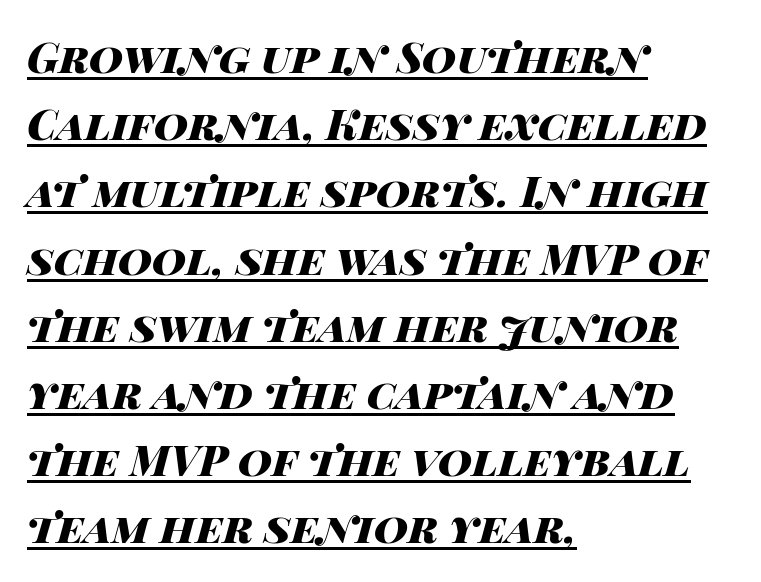
The image shows 42 px heavy, wide type, italic (leaning right); set left-aligned, normal line spacing (1.6x), normal letter spacing, underlined; high stroke contrast and a large x-height.
